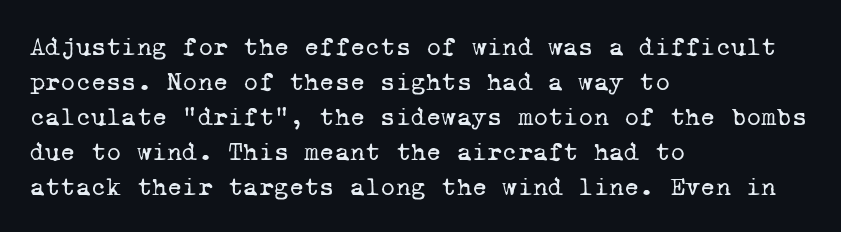
{"bold": "no", "underline": "no", "align": "left", "line_spacing": "normal", "line_spacing_ratio": 1.35, "letter_spacing": "normal", "letter_spacing_em": 0.0, "glyph_px": 26}
